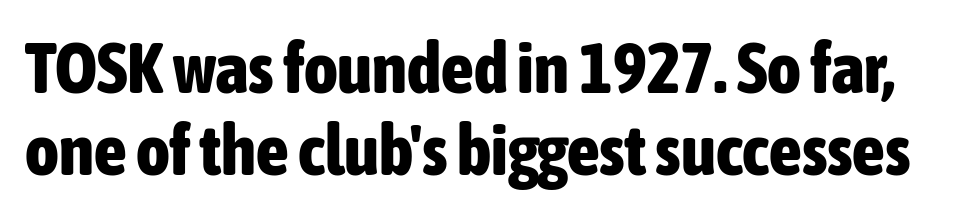
{"serif": "no", "italic": "no", "bold": "yes", "weight": "bold", "width": "condensed", "stroke_contrast": "low", "x_height": "medium", "monospaced": "no", "underline": "no", "line_spacing": "tight", "line_spacing_ratio": 1.14, "letter_spacing": "normal", "letter_spacing_em": 0.0, "glyph_px": 72}
